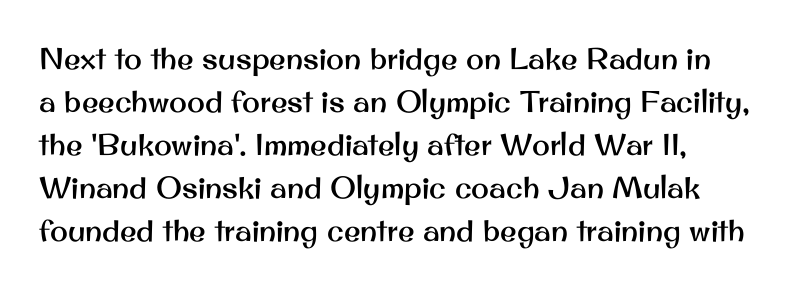
Q: Is the text italic (slanted)? A: No, it is upright.
Q: Is the typeface a serif or a sans-serif typeface? A: Sans-serif.
Q: Is the text underlined? A: No.
Q: Is the spacing between letters normal or unusually wide? A: Normal.
Q: Is the spacing between lines tight, normal or loose? A: Normal.
Q: Width (condensed, normal, or wide)? A: Normal.
Q: Stroke contrast? A: Medium.
Q: x-height? A: Small.
Q: Monospaced? A: No.
